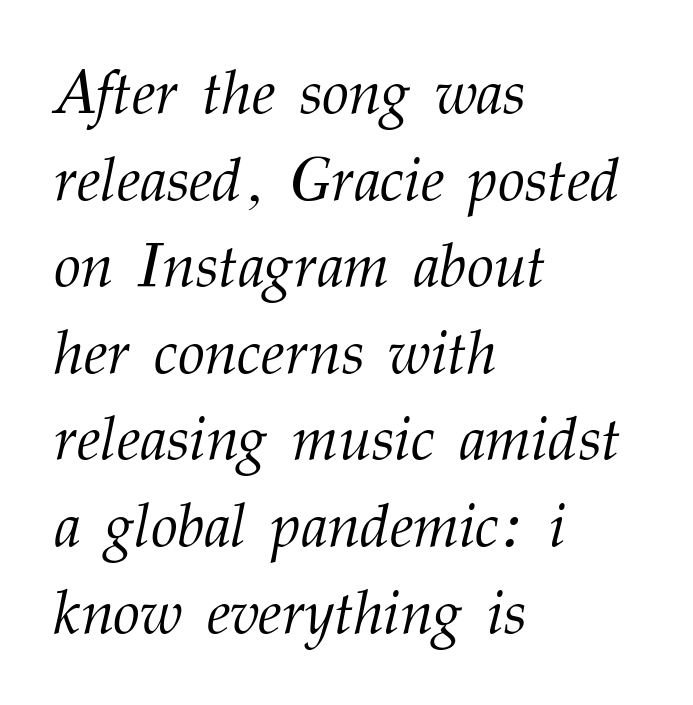
These lines are rendered in a variable-pitch font. The foot of each line stays bare and open. I'd call this a serif setting — the letters wear small feet. The letterforms sit shoulder to shoulder at normal distance. Successive baselines arrive at the customary interval.
